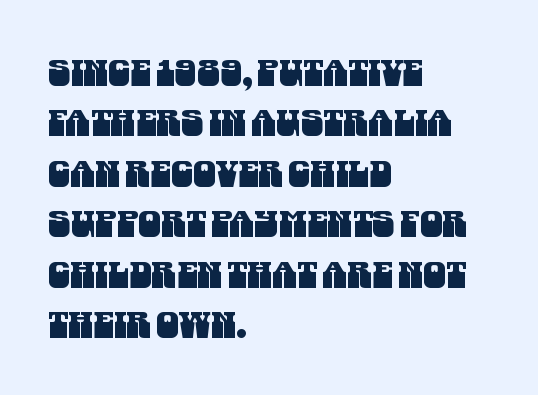
A sans-serif font was chosen for this passage. Vertical spacing — default. Leftover space on each line is placed entirely after the last word. Note the varied advance widths — an 'i' is clearly narrower than an 'm'. The string is rendered with underlining switched off. A typesetter would call this zero additional tracking.
